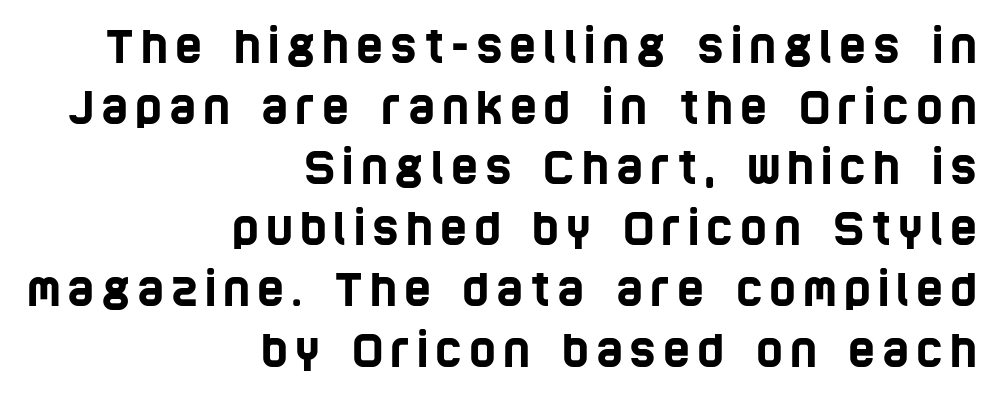
Q: Is the typeface a serif or a sans-serif typeface? A: Sans-serif.
Q: Is the text underlined? A: No.
Q: How is the paragraph aligned? A: Right-aligned.
Q: Is the spacing between lines tight, normal or loose? A: Normal.
Q: Width (condensed, normal, or wide)? A: Condensed.
Q: Stroke contrast? A: Low.
Q: x-height? A: Large.
Q: Monospaced? A: No.
